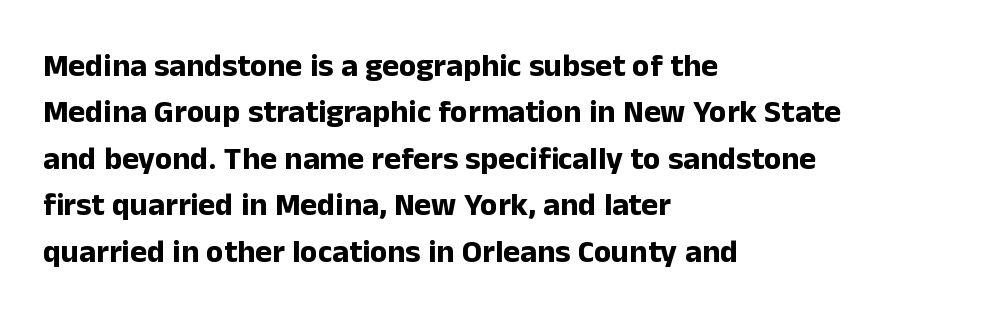
Quick note: not italic, upright. Leftover space on each line is placed entirely after the last word. Proportional: the letters do not fall into vertical columns. Unlike a traditional serif, this face leaves its strokes unadorned.
